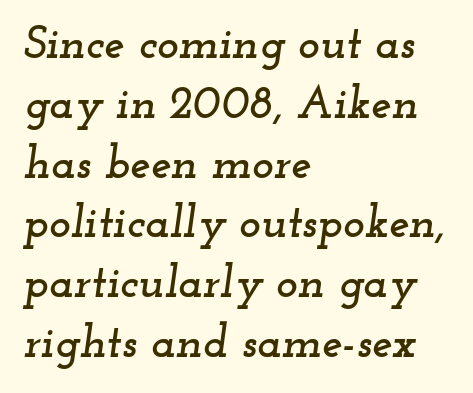
{"serif": "yes", "italic": "yes", "lean": "right", "slant_degrees": 12, "width": "wide", "stroke_contrast": "low", "x_height": "small", "monospaced": "no", "underline": "no", "align": "left", "line_spacing": "normal", "line_spacing_ratio": 1.3, "letter_spacing": "normal", "letter_spacing_em": 0.0, "glyph_px": 46}
